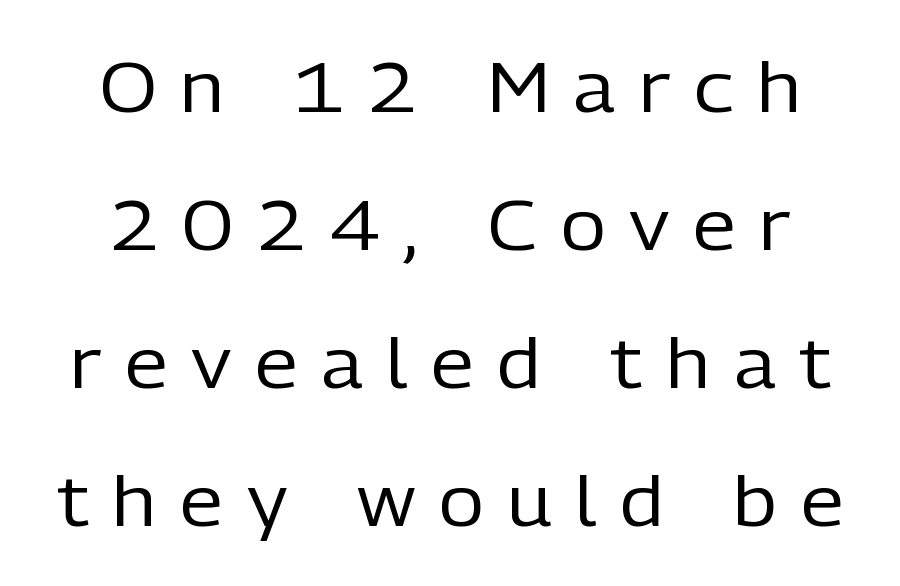
{"serif": "no", "italic": "no", "bold": "no", "weight": "regular", "width": "normal", "stroke_contrast": "low", "x_height": "medium", "monospaced": "no", "underline": "no", "line_spacing": "loose", "line_spacing_ratio": 1.97, "letter_spacing": "wide", "letter_spacing_em": 0.34, "glyph_px": 70}
